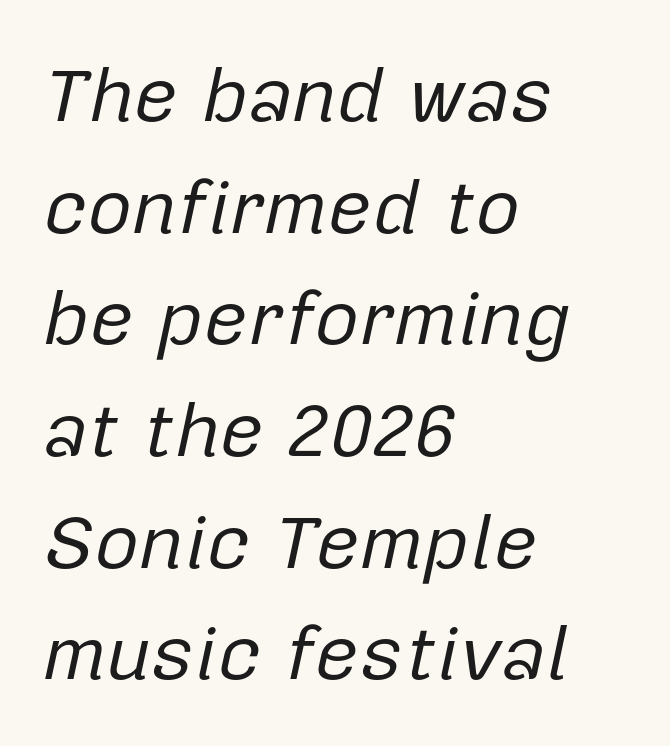
Q: Is the text bold? A: No.
Q: Is the text italic (slanted)? A: Yes, it leans right by about 12 degrees.
Q: Is the text underlined? A: No.
Q: How is the paragraph aligned? A: Left-aligned.
Q: Is the spacing between letters normal or unusually wide? A: Normal.
Q: Is the spacing between lines tight, normal or loose? A: Normal.
Q: Width (condensed, normal, or wide)? A: Normal.
Q: Stroke contrast? A: Low.
Q: x-height? A: Medium.
Q: Monospaced? A: No.
